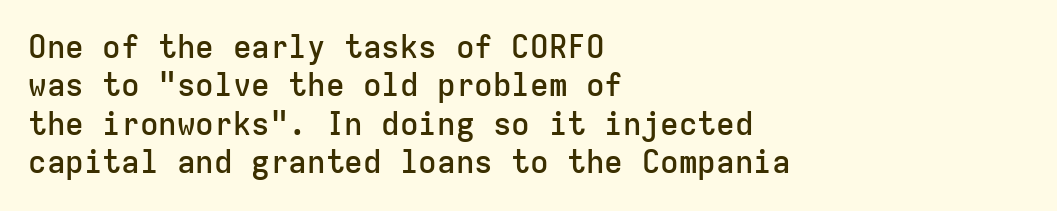
{"serif": "no", "italic": "no", "bold": "semi", "weight": "semibold", "width": "normal", "stroke_contrast": "low", "x_height": "medium", "monospaced": "yes", "underline": "no", "align": "left", "line_spacing_ratio": 1.24, "letter_spacing": "normal", "letter_spacing_em": 0.0, "glyph_px": 31}
